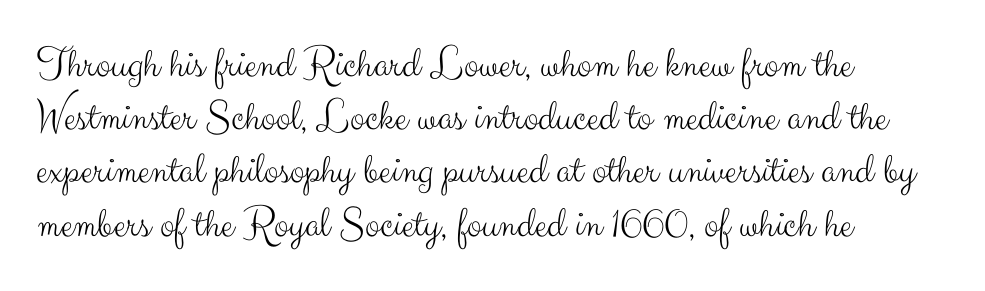
{"serif": "no", "bold": "no", "weight": "light", "width": "normal", "stroke_contrast": "medium", "x_height": "small", "monospaced": "no", "underline": "no", "align": "left", "line_spacing_ratio": 1.21, "letter_spacing": "normal", "letter_spacing_em": 0.0, "glyph_px": 44}
